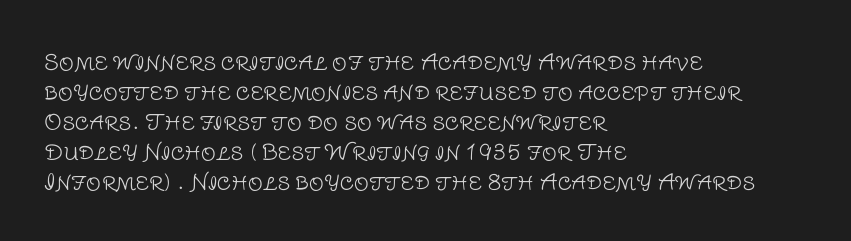
{"bold": "no", "underline": "no", "align": "left", "line_spacing": "normal", "line_spacing_ratio": 1.43, "letter_spacing": "normal", "letter_spacing_em": 0.0, "glyph_px": 21}
